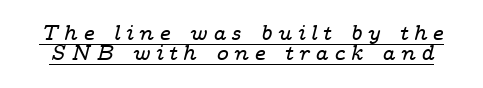
Like a heading marked for emphasis, these lines bear an underscore. Someone cranked the tracking dial way up on this one. When letters slant like this, we call the style italic. Students, observe: this is what under-led, compact text looks like.
